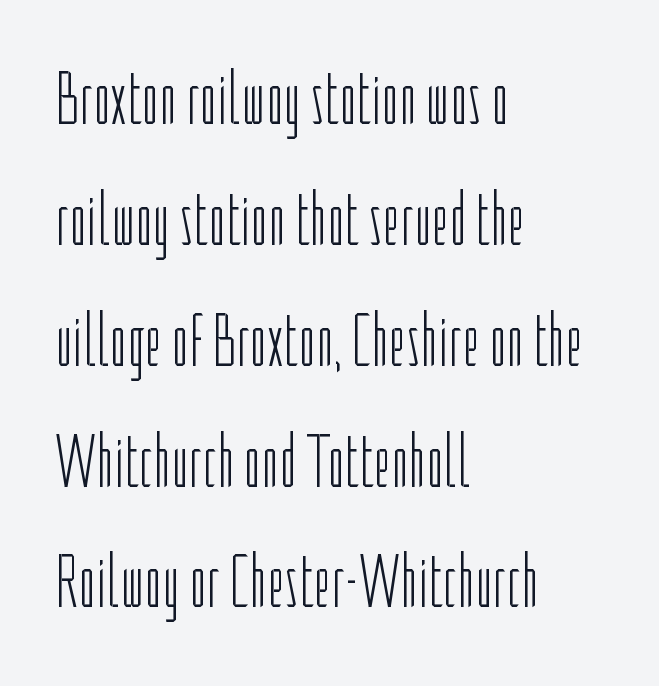
The image shows 76 px light, condensed sans-serif type, upright; set left-aligned, normal line spacing (1.59x), normal letter spacing, not underlined; low stroke contrast and a medium x-height.
